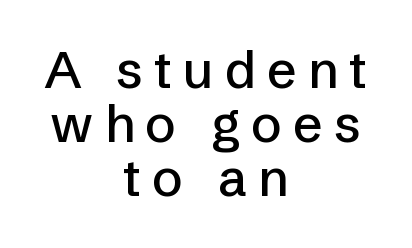
Nothing sits at the stroke ends, so this counts as sans-serif. Spacing verdict: proportional, widths tailored to each character. Between one letter and the next there's a generous, obvious gap. Leading is clearly below the norm, producing a dense column. In CSS terms this would be text-align: center. Has an underline been added? It has not.
